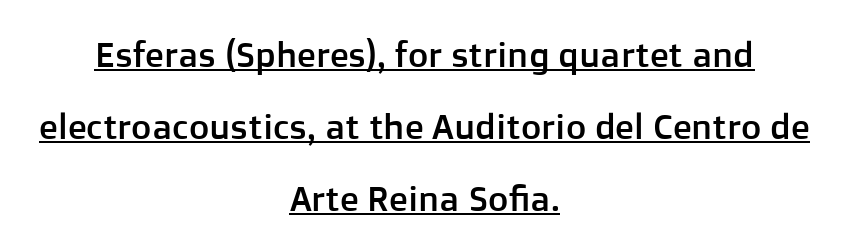
Q: Is the text italic (slanted)? A: No, it is upright.
Q: Is the typeface a serif or a sans-serif typeface? A: Sans-serif.
Q: Is the text underlined? A: Yes.
Q: How is the paragraph aligned? A: Centered.
Q: Is the spacing between letters normal or unusually wide? A: Normal.
Q: Is the spacing between lines tight, normal or loose? A: Loose.
Q: Width (condensed, normal, or wide)? A: Normal.
Q: Stroke contrast? A: Low.
Q: x-height? A: Medium.
Q: Monospaced? A: No.
